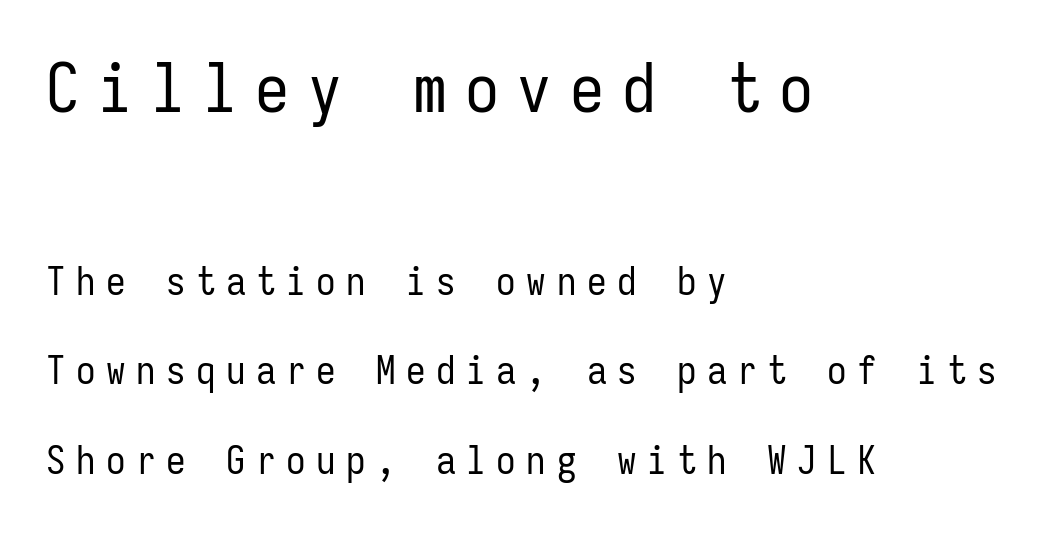
The image shows 68 px regular-weight, condensed sans-serif type, upright, monospaced; set left-aligned, loose line spacing (2.3x), unusually wide letter spacing (+0.27 em), not underlined; the first (top) block is 1.74x larger; low stroke contrast and a medium x-height.
